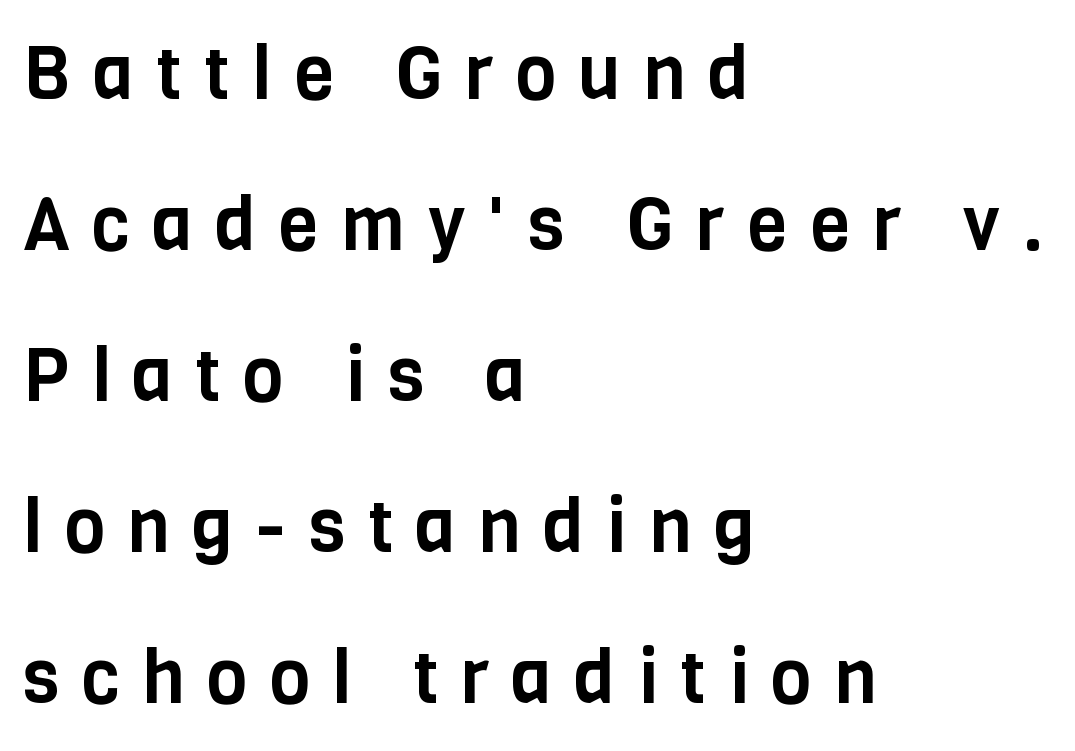
Q: Is the text italic (slanted)? A: No, it is upright.
Q: Is the typeface a serif or a sans-serif typeface? A: Sans-serif.
Q: Is the text underlined? A: No.
Q: How is the paragraph aligned? A: Left-aligned.
Q: Is the spacing between letters normal or unusually wide? A: Unusually wide.
Q: Is the spacing between lines tight, normal or loose? A: Loose.
Q: Width (condensed, normal, or wide)? A: Condensed.
Q: Stroke contrast? A: Low.
Q: x-height? A: Large.
Q: Monospaced? A: No.
